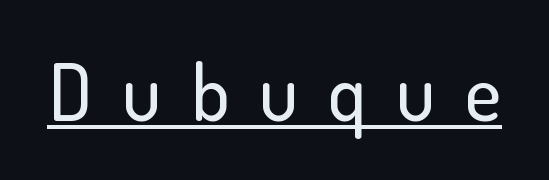
The image shows 78 px sans-serif type, upright; set unusually wide letter spacing (+0.38 em), underlined; low stroke contrast and a small x-height.
